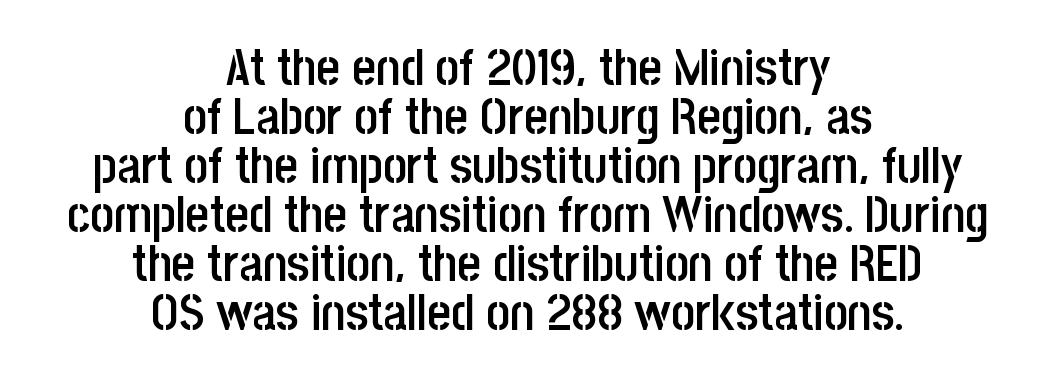
The image shows 51 px semibold, condensed sans-serif type, upright; set centered, tight line spacing (0.96x), normal letter spacing, not underlined; low stroke contrast and a large x-height.
